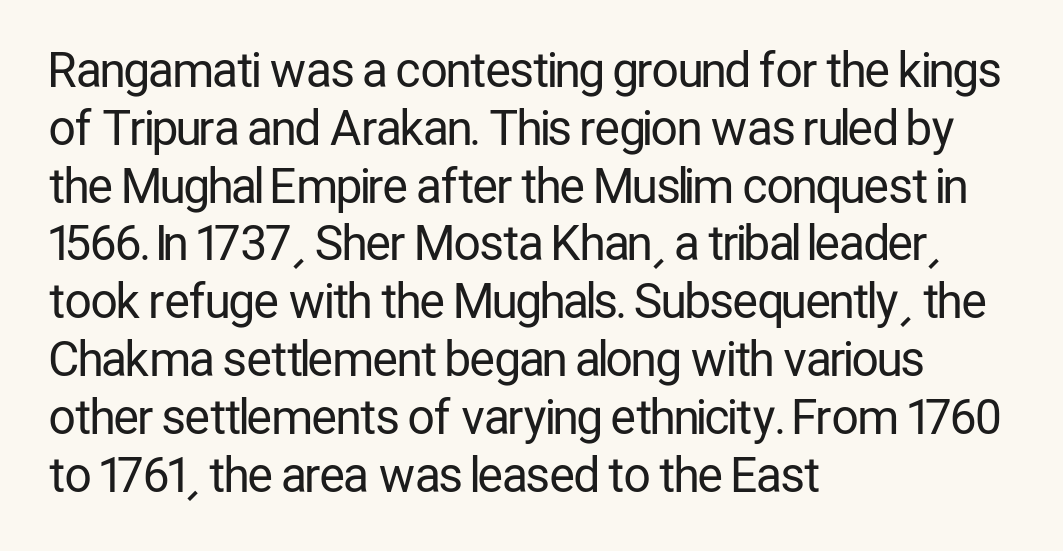
The image shows 47 px regular-weight, condensed sans-serif type, upright; set left-aligned, line spacing 1.23x, normal letter spacing, not underlined; low stroke contrast and a medium x-height.
